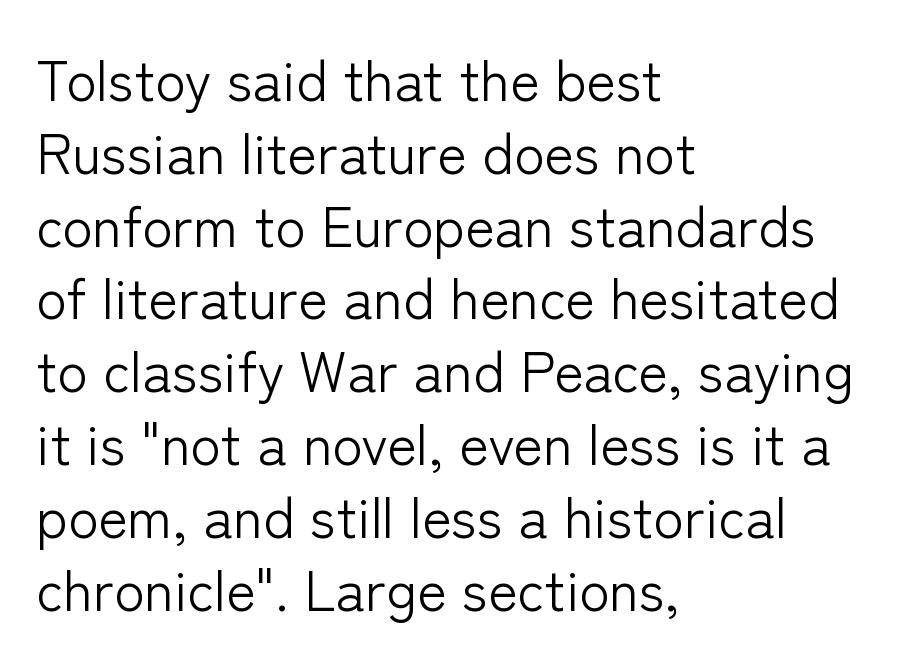
Stroke thickness stays within the range of a standard reading face or lighter. Italic: no, the glyphs are upright roman. You could not count columns in this text — the font is proportionally spaced. The words here are not underlined.
